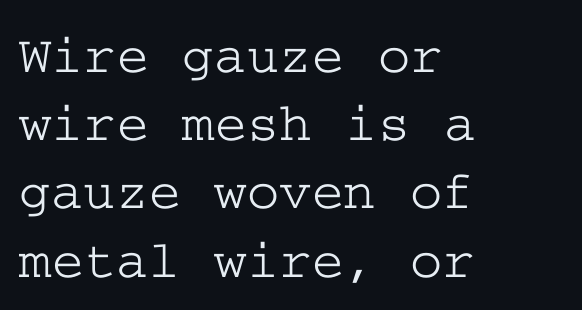
This sample is left-justified, so line endings fall wherever the words run out. The rendering shows small feet on the letterforms — a serif design. Inter-character spacing is left at the font's built-in metrics. Quick note: not italic, upright. Underline: absent.
